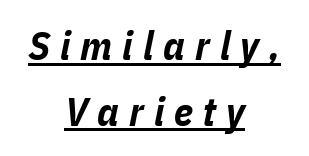
{"italic": "yes", "lean": "right", "slant_degrees": 11, "bold": "yes", "weight": "bold", "width": "condensed", "stroke_contrast": "low", "x_height": "medium", "monospaced": "no", "underline": "yes", "align": "center", "line_spacing": "normal", "line_spacing_ratio": 1.64, "letter_spacing": "wide", "letter_spacing_em": 0.25, "glyph_px": 40}
